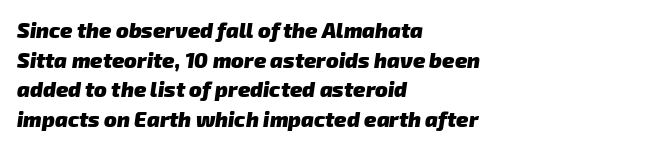
This sample uses plain, unmodified letter spacing. Plain, unruled lines of type. Notice how the passage keeps a crisp vertical edge on the left only. The line-height multiplier appears to be the usual default. You'd pick this weight for a headline — it's a proper bold.
